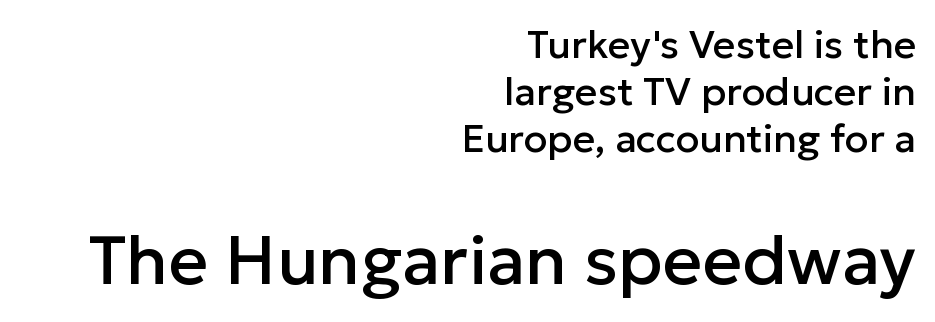
Vertical strokes here are truly vertical. Does the bottom block carry the larger type? Yes, it does. Letter spacing: default. Classification — sans serif. The gap between lines stays unmarked.
